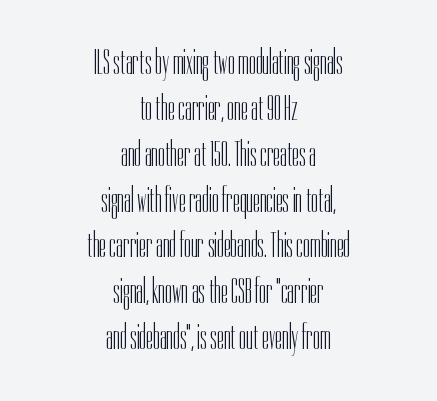
The image shows 35 px light, condensed sans-serif type, upright; set centered, normal line spacing (1.31x), normal letter spacing, not underlined; low stroke contrast and a medium x-height.
